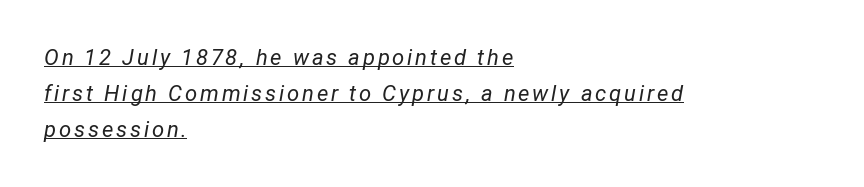
{"italic": "yes", "lean": "right", "slant_degrees": 12, "bold": "no", "underline": "yes", "align": "left", "line_spacing": "normal", "line_spacing_ratio": 1.63, "glyph_px": 22}
